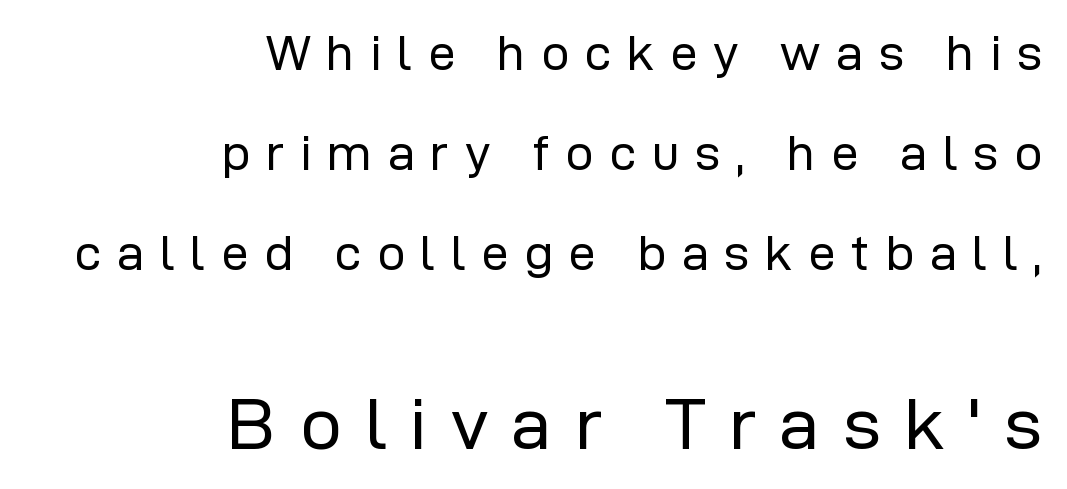
{"serif": "no", "italic": "no", "bold": "no", "weight": "regular", "width": "normal", "stroke_contrast": "low", "x_height": "medium", "monospaced": "no", "underline": "no", "align": "right", "line_spacing": "loose", "line_spacing_ratio": 2.04, "letter_spacing": "wide", "letter_spacing_em": 0.32, "larger_block": "second", "size_ratio": 1.49, "glyph_px": 73}
